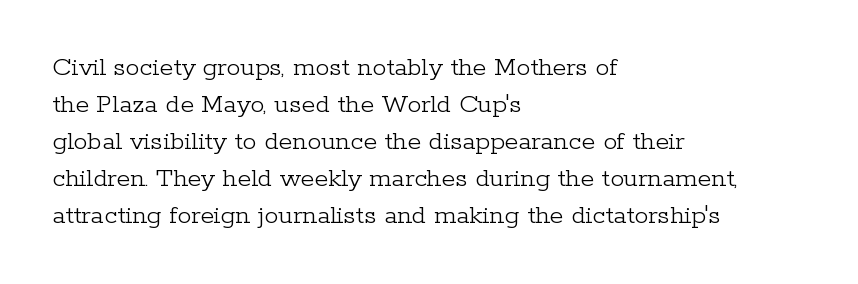
Q: Is the text bold? A: No.
Q: Is the text italic (slanted)? A: No, it is upright.
Q: Is the typeface a serif or a sans-serif typeface? A: Serif.
Q: Is the text underlined? A: No.
Q: How is the paragraph aligned? A: Left-aligned.
Q: Is the spacing between letters normal or unusually wide? A: Normal.
Q: Is the spacing between lines tight, normal or loose? A: Normal.
Q: Width (condensed, normal, or wide)? A: Normal.
Q: Stroke contrast? A: Low.
Q: x-height? A: Medium.
Q: Monospaced? A: No.
